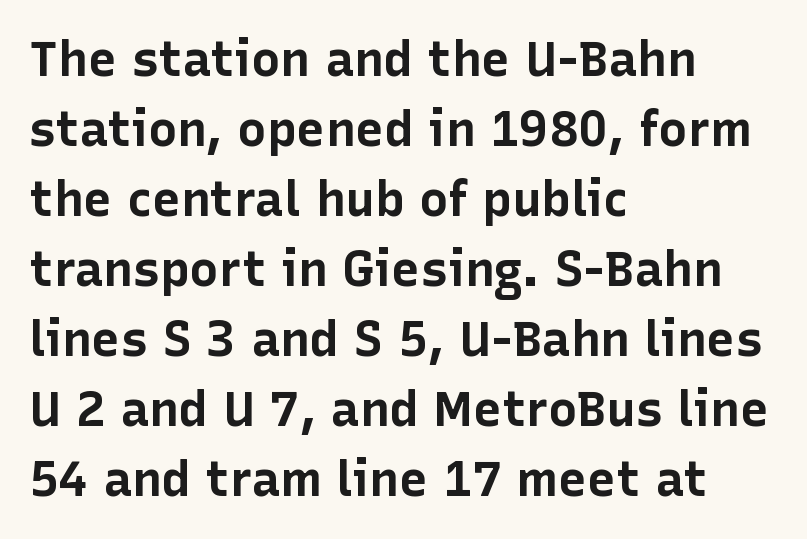
Q: Is the text bold? A: Yes.
Q: Is the text italic (slanted)? A: No, it is upright.
Q: Is the typeface a serif or a sans-serif typeface? A: Sans-serif.
Q: Is the text underlined? A: No.
Q: How is the paragraph aligned? A: Left-aligned.
Q: Is the spacing between letters normal or unusually wide? A: Normal.
Q: Is the spacing between lines tight, normal or loose? A: Normal.
Q: Width (condensed, normal, or wide)? A: Normal.
Q: Stroke contrast? A: Low.
Q: x-height? A: Medium.
Q: Monospaced? A: No.
